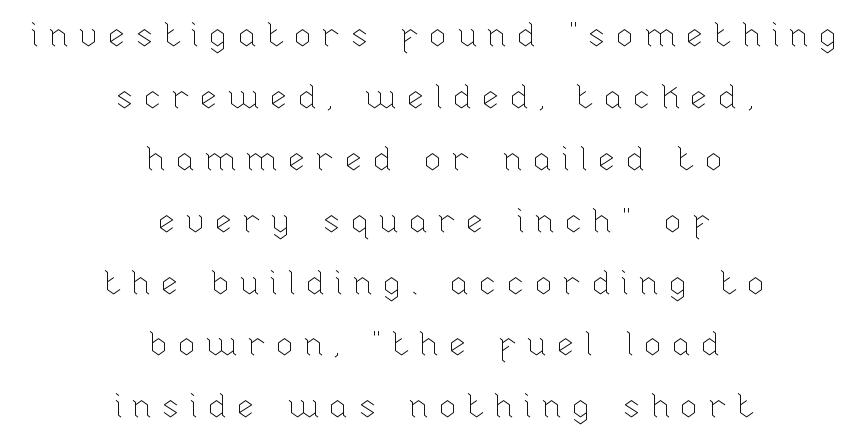
Note the varied advance widths — an 'i' is clearly narrower than an 'm'. Quick note: underline off. The lines are quadded center. Letter spacing: wide. These lines were composed using upright roman letters.
